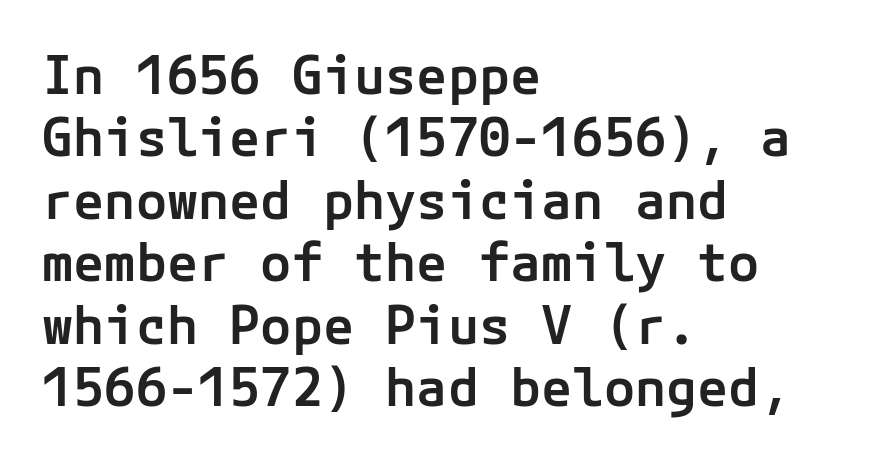
Q: Is the text bold? A: Semi-bold.
Q: Is the text italic (slanted)? A: No, it is upright.
Q: Is the typeface a serif or a sans-serif typeface? A: Sans-serif.
Q: Is the text underlined? A: No.
Q: How is the paragraph aligned? A: Left-aligned.
Q: Is the spacing between letters normal or unusually wide? A: Normal.
Q: Width (condensed, normal, or wide)? A: Normal.
Q: Stroke contrast? A: Low.
Q: x-height? A: Medium.
